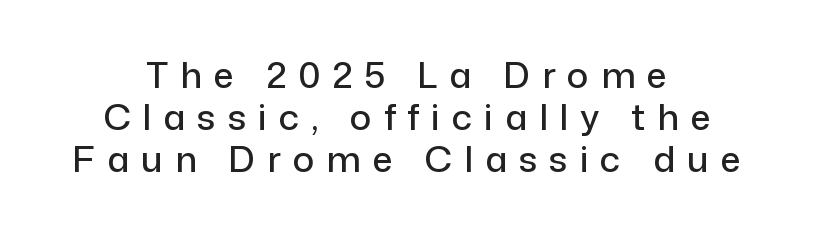
{"serif": "no", "italic": "no", "width": "normal", "stroke_contrast": "low", "x_height": "medium", "monospaced": "no", "underline": "no", "align": "center", "line_spacing_ratio": 1.17, "letter_spacing": "wide", "letter_spacing_em": 0.33, "glyph_px": 36}
